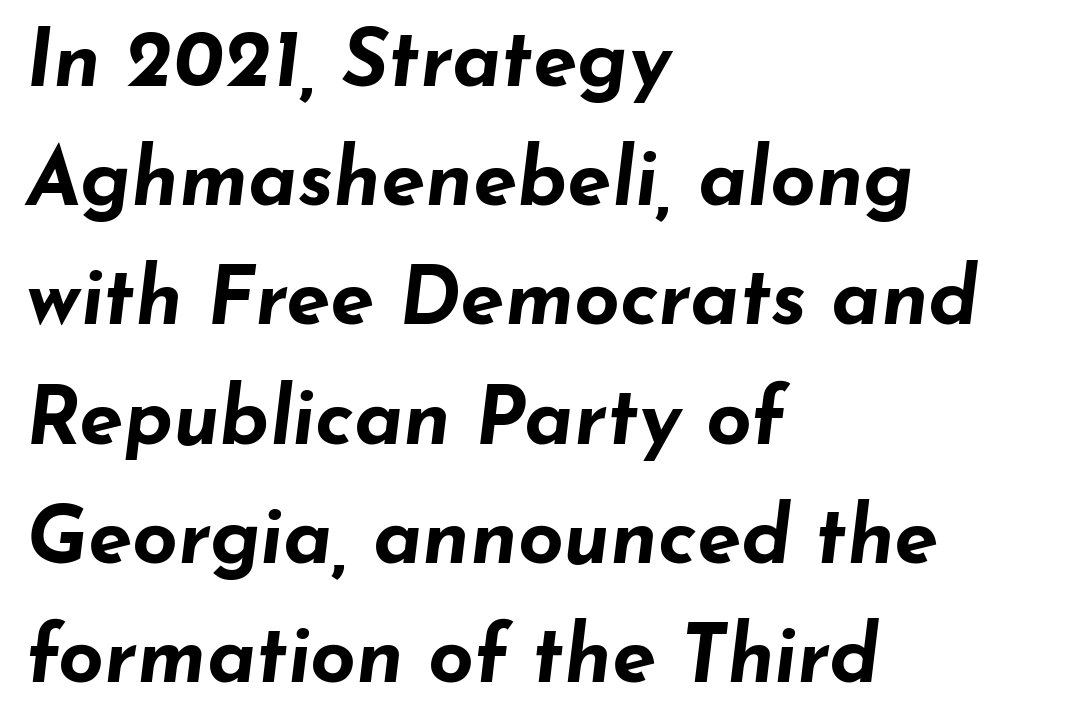
The image shows 80 px bold, wide type, italic (leaning right); set left-aligned, normal line spacing (1.49x), normal letter spacing, not underlined; low stroke contrast and a small x-height.
